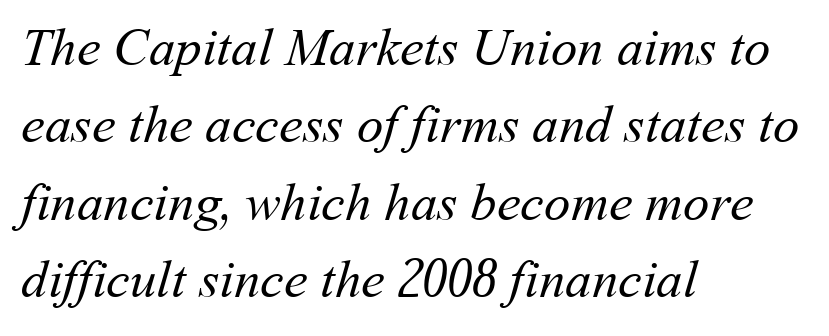
The image shows 53 px regular-weight type; set left-aligned, normal line spacing (1.46x), normal letter spacing, not underlined; medium stroke contrast and a medium x-height.
